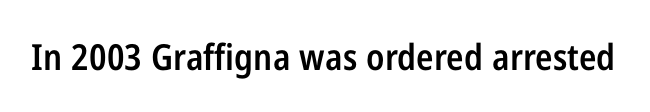
{"serif": "no", "italic": "no", "bold": "semi", "weight": "semibold", "width": "condensed", "stroke_contrast": "low", "x_height": "medium", "monospaced": "no", "underline": "no", "letter_spacing": "normal", "letter_spacing_em": 0.0, "glyph_px": 36}
